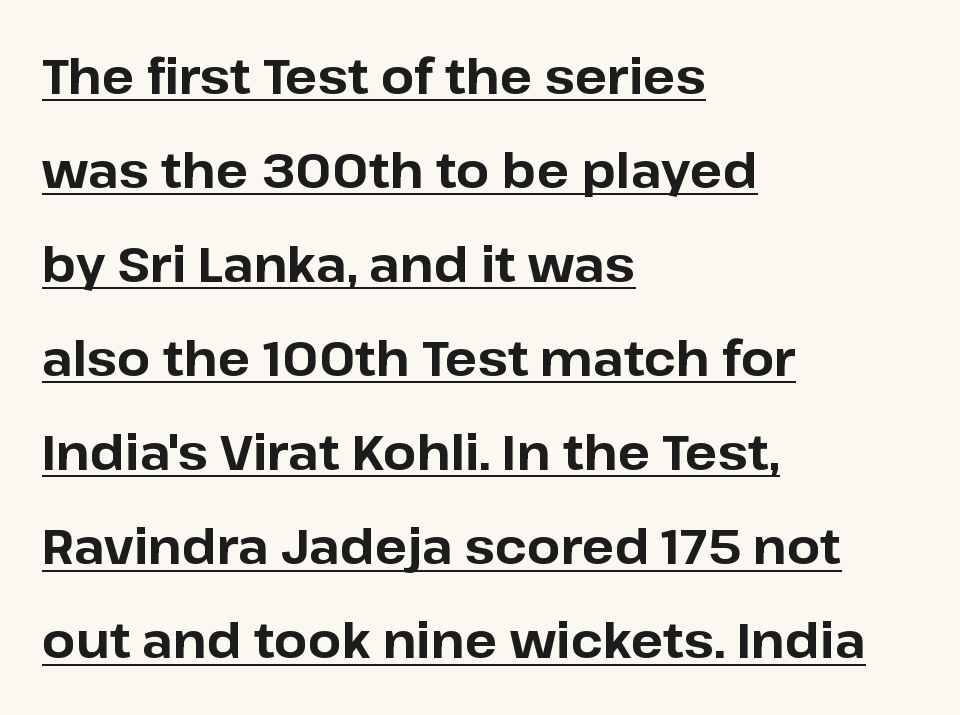
{"serif": "no", "italic": "no", "bold": "yes", "weight": "bold", "width": "normal", "stroke_contrast": "low", "x_height": "medium", "monospaced": "no", "underline": "yes", "align": "left", "line_spacing": "loose", "line_spacing_ratio": 1.96, "letter_spacing": "normal", "letter_spacing_em": 0.0, "glyph_px": 48}
